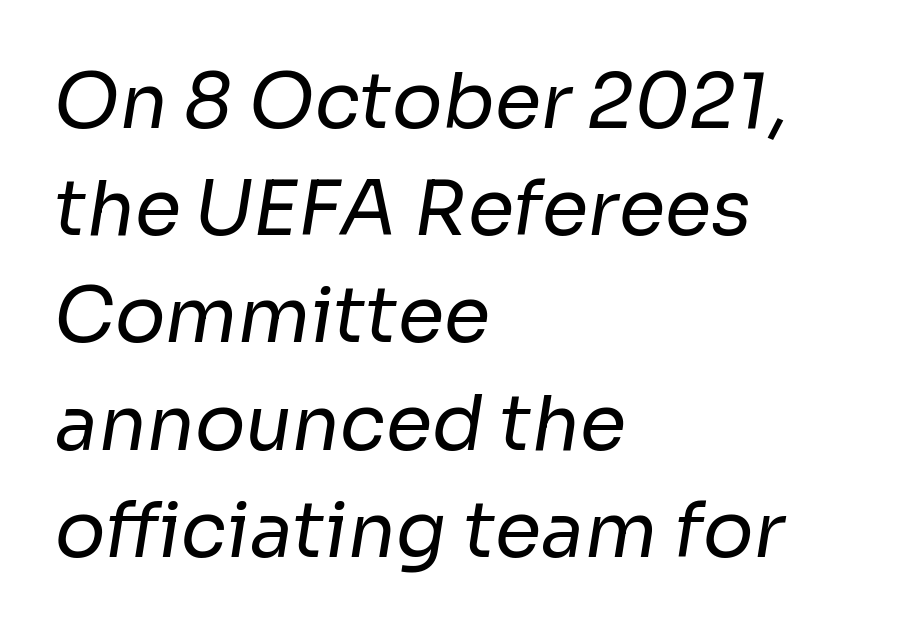
Q: Is the text bold? A: No.
Q: Is the typeface a serif or a sans-serif typeface? A: Sans-serif.
Q: Is the text underlined? A: No.
Q: How is the paragraph aligned? A: Left-aligned.
Q: Is the spacing between letters normal or unusually wide? A: Normal.
Q: Is the spacing between lines tight, normal or loose? A: Normal.
Q: Width (condensed, normal, or wide)? A: Normal.
Q: Stroke contrast? A: Low.
Q: x-height? A: Medium.
Q: Monospaced? A: No.
